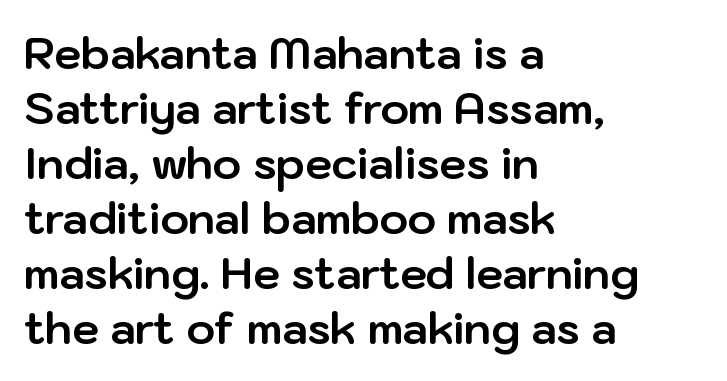
{"serif": "no", "italic": "no", "bold": "yes", "weight": "bold", "width": "normal", "stroke_contrast": "low", "x_height": "medium", "monospaced": "no", "underline": "no", "align": "left", "line_spacing": "normal", "line_spacing_ratio": 1.28, "letter_spacing": "normal", "letter_spacing_em": 0.0, "glyph_px": 43}
